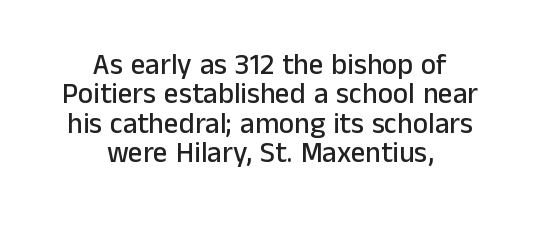
The image shows 29 px sans-serif type, upright; set centered, tight line spacing (1.01x), normal letter spacing, not underlined; low stroke contrast and a medium x-height.
